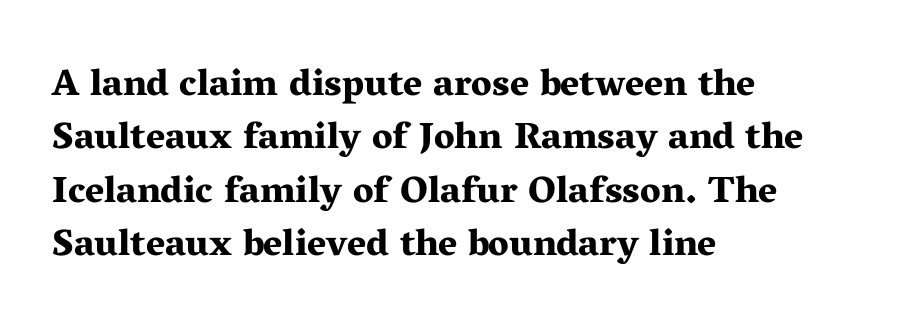
The compositor pushed each line to the left boundary. Proportional: the letters do not fall into vertical columns. Compared with typical body copy, the letter spacing here is the same. Heavy-handed strokes throughout: this text is bold.
